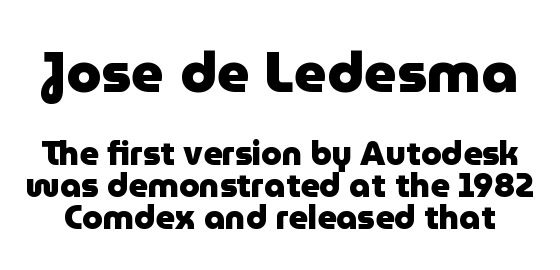
The image shows 57 px heavy sans-serif type, upright; set tight line spacing (0.97x), normal letter spacing, not underlined; the first (top) block is 1.73x larger; low stroke contrast and a medium x-height.
